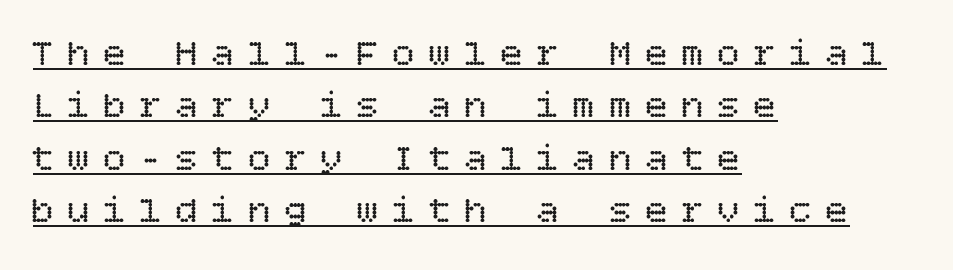
Q: Is the text bold? A: No.
Q: Is the text italic (slanted)? A: No, it is upright.
Q: Is the text underlined? A: Yes.
Q: How is the paragraph aligned? A: Left-aligned.
Q: Is the spacing between letters normal or unusually wide? A: Unusually wide.
Q: Is the spacing between lines tight, normal or loose? A: Normal.
Q: Width (condensed, normal, or wide)? A: Normal.
Q: Stroke contrast? A: Low.
Q: x-height? A: Large.
